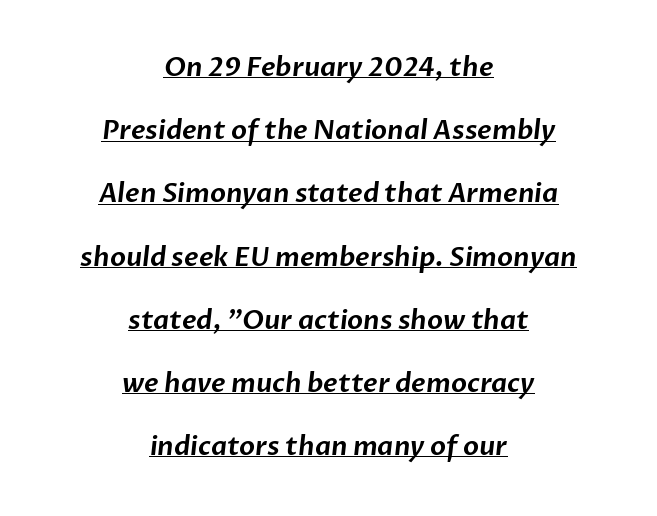
Q: Is the text underlined? A: Yes.
Q: How is the paragraph aligned? A: Centered.
Q: Is the spacing between letters normal or unusually wide? A: Normal.
Q: Is the spacing between lines tight, normal or loose? A: Loose.
